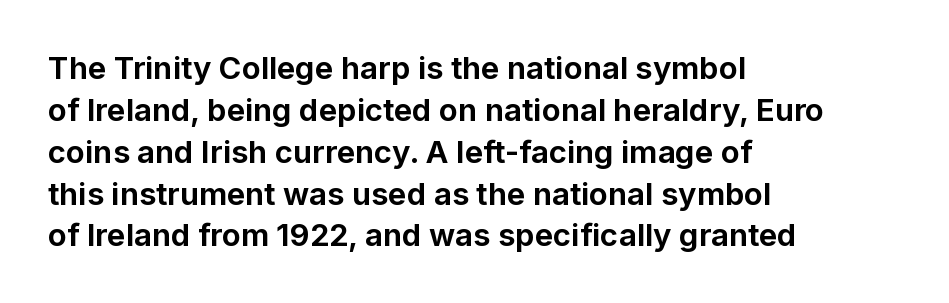
The area under the type is left untouched. Students, observe: this is what conventionally led text looks like. The letters advance in unequal steps, a hallmark of proportional type. Typesetter's note: full bold, strokes at maximum text heaviness. Nope, no serifs anywhere on these letters.
